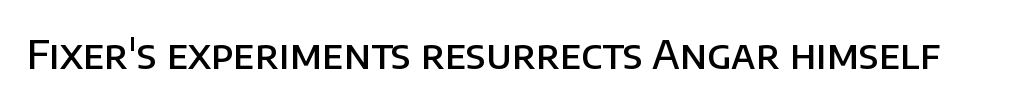
The image shows 40 px semibold sans-serif type, upright; set normal letter spacing, not underlined; low stroke contrast and a large x-height.
